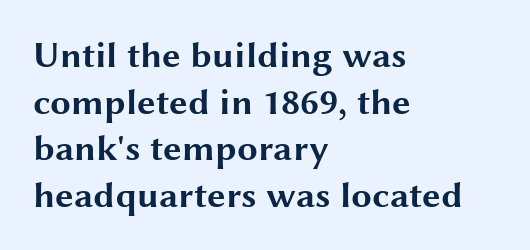
The letters stand upright; this is a roman face. Varying glyph widths throughout — classic text-font behaviour. The string is rendered with underlining switched off. The sample has been set heavy, in full bold. Each word holds together tightly as a unit, with standard inter-letter gaps.
